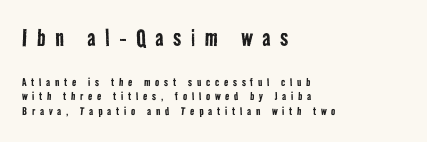
Q: Is the text bold? A: No.
Q: Is the typeface a serif or a sans-serif typeface? A: Sans-serif.
Q: Is the text underlined? A: No.
Q: How is the paragraph aligned? A: Left-aligned.
Q: Is the spacing between letters normal or unusually wide? A: Unusually wide.
Q: Is the spacing between lines tight, normal or loose? A: Tight.
Q: Which block of text is set in a larger size, the first (top) or the second (bottom)? A: The first (top) one.
Q: Width (condensed, normal, or wide)? A: Condensed.
Q: Stroke contrast? A: Low.
Q: x-height? A: Medium.
Q: Monospaced? A: No.
